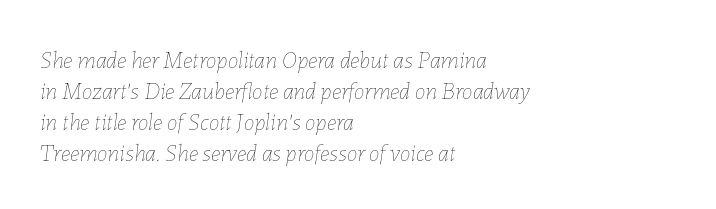
Does the leading feel generous? No, just average. These lines were composed using italics. In terms of letterspacing, this is plain default setting. Stem width sits at or under what a default text font uses.
